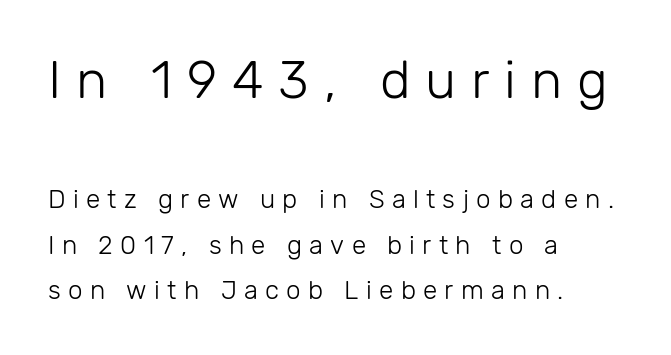
The letters carry no serifs — their stems end cleanly without finishing strokes. Here the designer chose a conventional face with non-uniform glyph widths. Counters stay open thanks to moderate or lighter strokes. The emphasis by scale lands on block number one, above.
